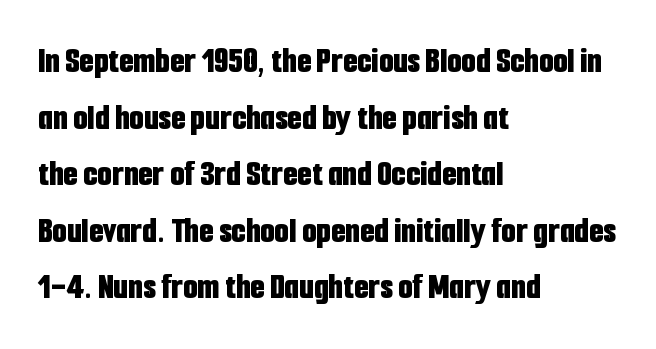
The image shows 37 px bold, condensed sans-serif type, upright; set left-aligned, normal line spacing (1.53x), normal letter spacing, not underlined; low stroke contrast and a medium x-height.
